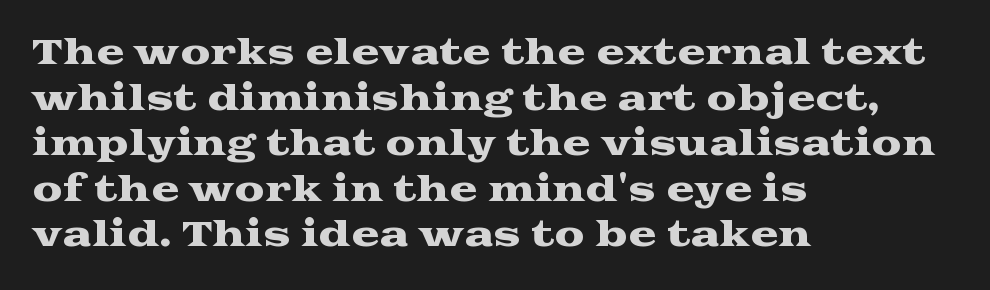
Q: Is the text italic (slanted)? A: No, it is upright.
Q: Is the typeface a serif or a sans-serif typeface? A: Serif.
Q: Is the text underlined? A: No.
Q: How is the paragraph aligned? A: Left-aligned.
Q: Is the spacing between letters normal or unusually wide? A: Normal.
Q: Is the spacing between lines tight, normal or loose? A: Normal.
Q: Width (condensed, normal, or wide)? A: Wide.
Q: Stroke contrast? A: Medium.
Q: x-height? A: Medium.
Q: Monospaced? A: No.
